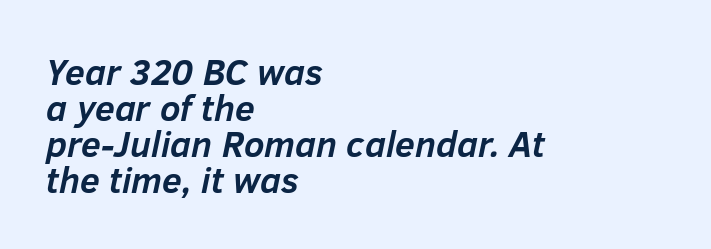
Q: Is the text bold? A: Yes.
Q: Is the text italic (slanted)? A: Yes, it leans right by about 12 degrees.
Q: Is the text underlined? A: No.
Q: How is the paragraph aligned? A: Left-aligned.
Q: Is the spacing between letters normal or unusually wide? A: Normal.
Q: Is the spacing between lines tight, normal or loose? A: Tight.
Q: Width (condensed, normal, or wide)? A: Normal.
Q: Stroke contrast? A: Low.
Q: x-height? A: Medium.
Q: Monospaced? A: No.
